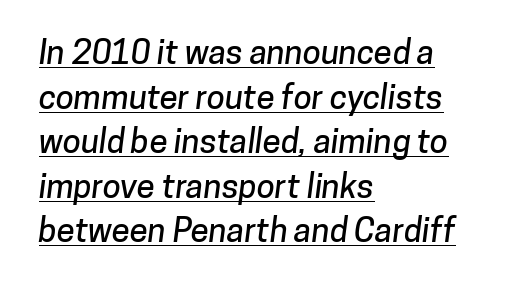
Q: Is the typeface a serif or a sans-serif typeface? A: Sans-serif.
Q: Is the text underlined? A: Yes.
Q: How is the paragraph aligned? A: Left-aligned.
Q: Is the spacing between letters normal or unusually wide? A: Normal.
Q: Is the spacing between lines tight, normal or loose? A: Normal.
Q: Width (condensed, normal, or wide)? A: Normal.
Q: Stroke contrast? A: Low.
Q: x-height? A: Medium.
Q: Monospaced? A: No.
